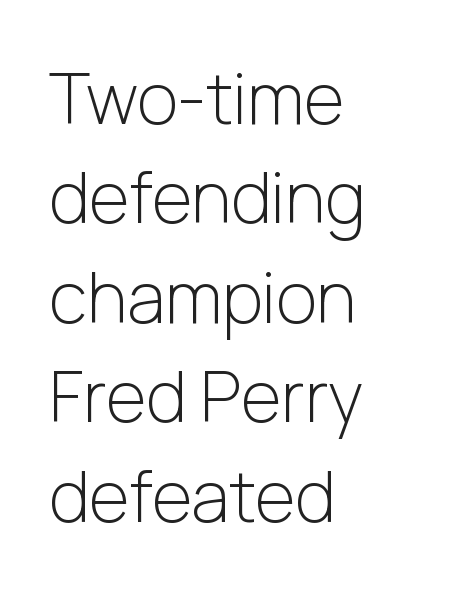
Q: Is the text bold? A: No.
Q: Is the text italic (slanted)? A: No, it is upright.
Q: Is the typeface a serif or a sans-serif typeface? A: Sans-serif.
Q: Is the text underlined? A: No.
Q: How is the paragraph aligned? A: Left-aligned.
Q: Is the spacing between letters normal or unusually wide? A: Normal.
Q: Is the spacing between lines tight, normal or loose? A: Normal.
Q: Width (condensed, normal, or wide)? A: Normal.
Q: Stroke contrast? A: Low.
Q: x-height? A: Medium.
Q: Monospaced? A: No.
